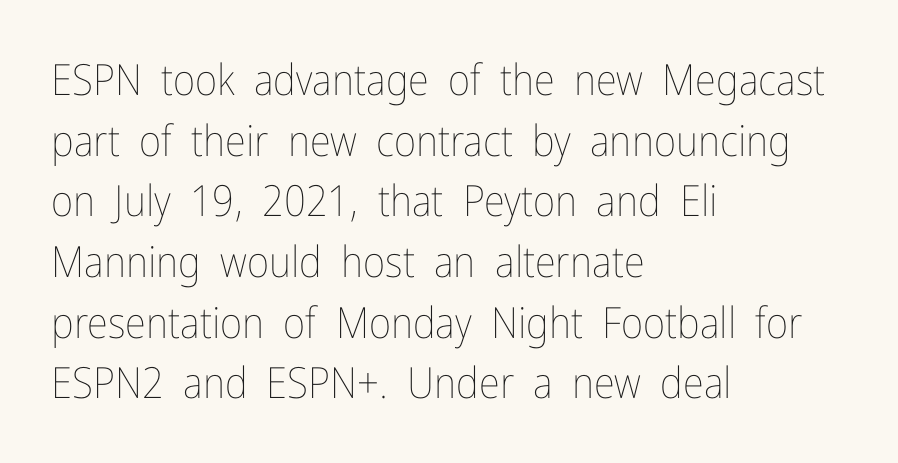
Q: Is the text bold? A: No.
Q: Is the text italic (slanted)? A: No, it is upright.
Q: Is the text underlined? A: No.
Q: How is the paragraph aligned? A: Left-aligned.
Q: Is the spacing between letters normal or unusually wide? A: Normal.
Q: Is the spacing between lines tight, normal or loose? A: Normal.
Q: Width (condensed, normal, or wide)? A: Condensed.
Q: Stroke contrast? A: Low.
Q: x-height? A: Medium.
Q: Monospaced? A: No.
